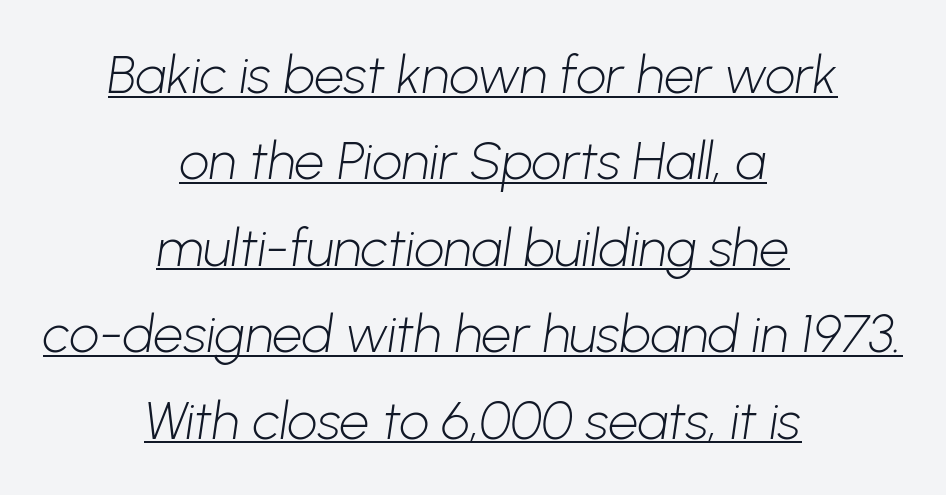
{"serif": "no", "bold": "no", "weight": "light", "width": "normal", "stroke_contrast": "low", "x_height": "medium", "monospaced": "no", "underline": "yes", "align": "center", "line_spacing": "normal", "line_spacing_ratio": 1.63, "letter_spacing": "normal", "letter_spacing_em": 0.0, "glyph_px": 53}
